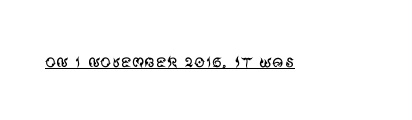
The image shows 22 px text type, upright; set normal letter spacing, underlined.
